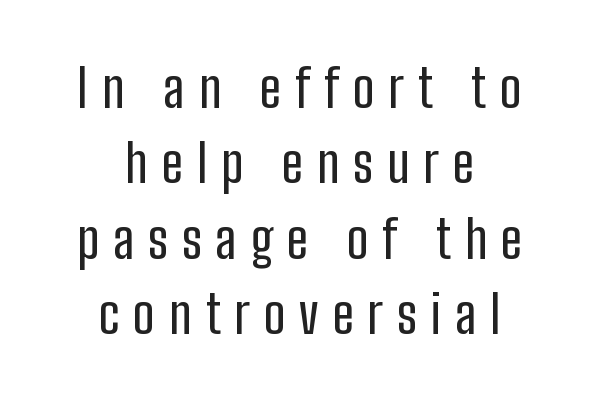
Q: Is the text italic (slanted)? A: No, it is upright.
Q: Is the typeface a serif or a sans-serif typeface? A: Sans-serif.
Q: Is the text underlined? A: No.
Q: How is the paragraph aligned? A: Centered.
Q: Is the spacing between letters normal or unusually wide? A: Unusually wide.
Q: Is the spacing between lines tight, normal or loose? A: Normal.
Q: Width (condensed, normal, or wide)? A: Condensed.
Q: Stroke contrast? A: Low.
Q: x-height? A: Medium.
Q: Monospaced? A: No.
